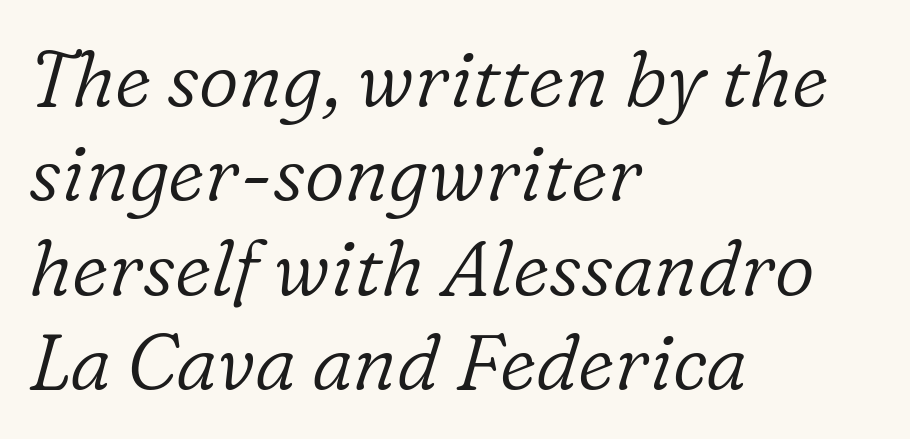
Ink coverage per letter is moderate at most. If you drew a line through each stem, it would be angled. The words here are not underlined. Regarding serifs, this sample has them. A student would call this left alignment; a typographer would say flush left, rag right. Is this a fixed-width face? No — the glyphs have proportional, varying widths.
